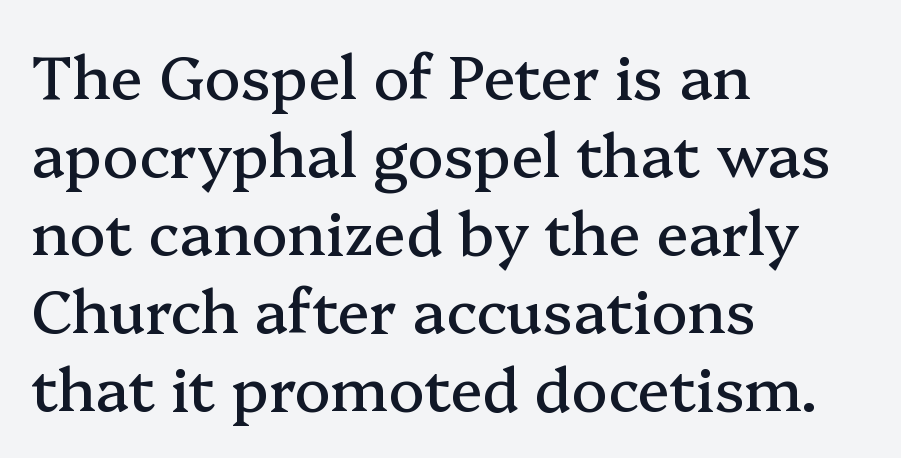
Q: Is the text italic (slanted)? A: No, it is upright.
Q: Is the typeface a serif or a sans-serif typeface? A: Serif.
Q: Is the text underlined? A: No.
Q: How is the paragraph aligned? A: Left-aligned.
Q: Is the spacing between letters normal or unusually wide? A: Normal.
Q: Is the spacing between lines tight, normal or loose? A: Normal.
Q: Width (condensed, normal, or wide)? A: Normal.
Q: Stroke contrast? A: Medium.
Q: x-height? A: Medium.
Q: Monospaced? A: No.
